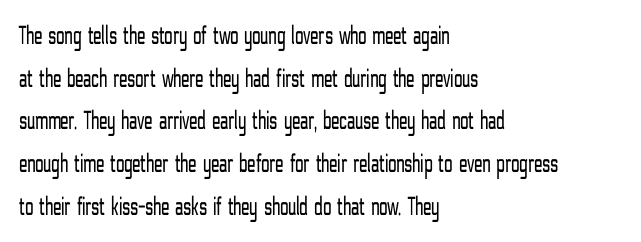
Q: Is the text bold? A: No.
Q: Is the text italic (slanted)? A: No, it is upright.
Q: Is the text underlined? A: No.
Q: How is the paragraph aligned? A: Left-aligned.
Q: Is the spacing between letters normal or unusually wide? A: Normal.
Q: Is the spacing between lines tight, normal or loose? A: Normal.
